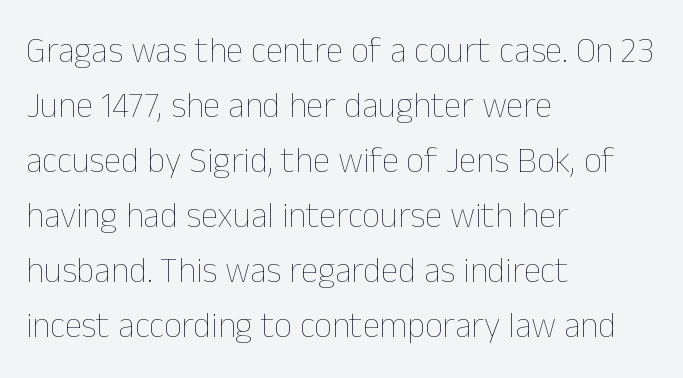
Q: Is the text bold? A: No.
Q: Is the text italic (slanted)? A: No, it is upright.
Q: Is the text underlined? A: No.
Q: How is the paragraph aligned? A: Left-aligned.
Q: Is the spacing between letters normal or unusually wide? A: Normal.
Q: Is the spacing between lines tight, normal or loose? A: Normal.
Q: Width (condensed, normal, or wide)? A: Normal.
Q: Stroke contrast? A: Low.
Q: x-height? A: Medium.
Q: Monospaced? A: No.
